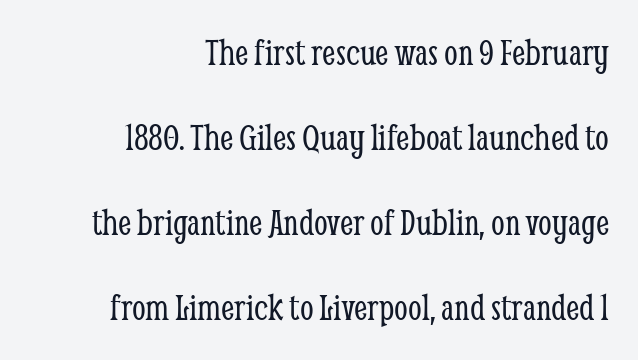
The image shows 39 px light, condensed serif type, upright; set right-aligned, loose line spacing (2.18x), normal letter spacing, not underlined; low stroke contrast and a medium x-height.
